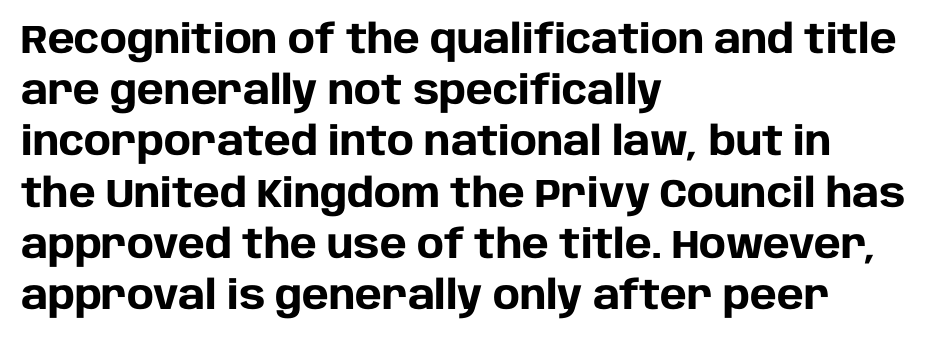
The image shows 40 px heavy sans-serif type, upright; set left-aligned, normal line spacing (1.28x), normal letter spacing, not underlined; low stroke contrast and a large x-height.
